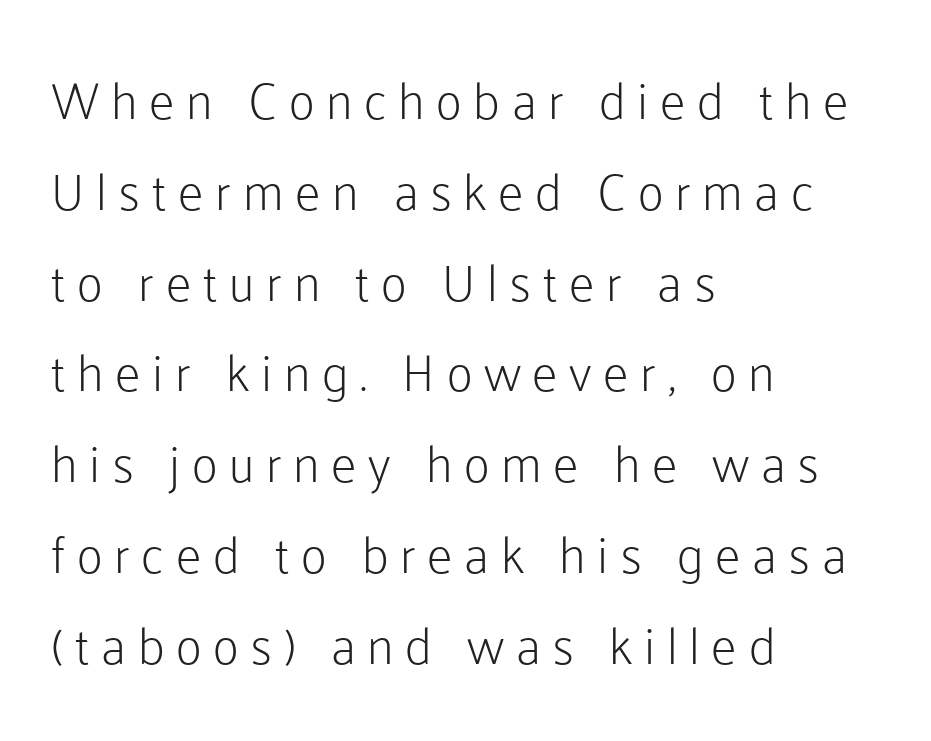
Q: Is the text bold? A: No.
Q: Is the text italic (slanted)? A: No, it is upright.
Q: Is the typeface a serif or a sans-serif typeface? A: Sans-serif.
Q: Is the text underlined? A: No.
Q: How is the paragraph aligned? A: Left-aligned.
Q: Is the spacing between letters normal or unusually wide? A: Unusually wide.
Q: Width (condensed, normal, or wide)? A: Normal.
Q: Stroke contrast? A: Low.
Q: x-height? A: Medium.
Q: Monospaced? A: No.
